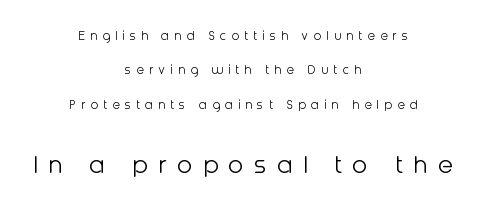
The axis of the letterforms is exactly vertical. This block would shrink considerably if given ordinary leading; it's expanded now. The passage shown is typeset with a sans-serif family. Note the varied advance widths — an 'i' is clearly narrower than an 'm'. Substantial extra tracking has been applied to these lines. This is not heavy type; no bold has been used.
